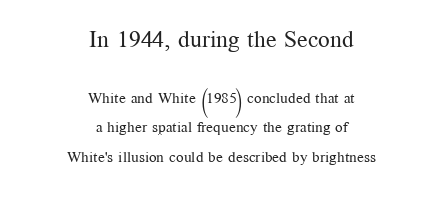
The image shows 23 px text type, upright; set centered, loose line spacing (1.97x), normal letter spacing, not underlined; the first (top) block is 1.53x larger.
